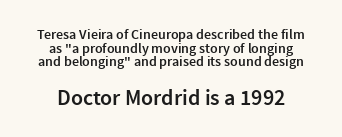
The image shows 22 px text type, upright; set centered, tight line spacing (0.97x), normal letter spacing, not underlined; the second (bottom) block is 1.57x larger.
